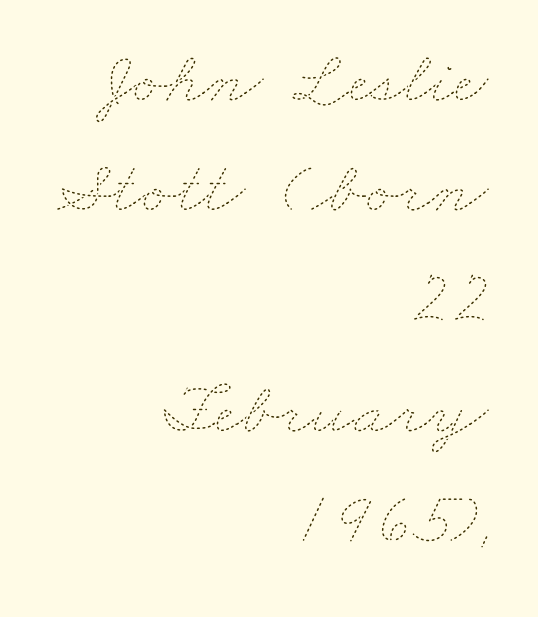
The image shows 75 px thin, wide type; set right-aligned, normal line spacing (1.47x), normal letter spacing, not underlined; low stroke contrast and a small x-height.
